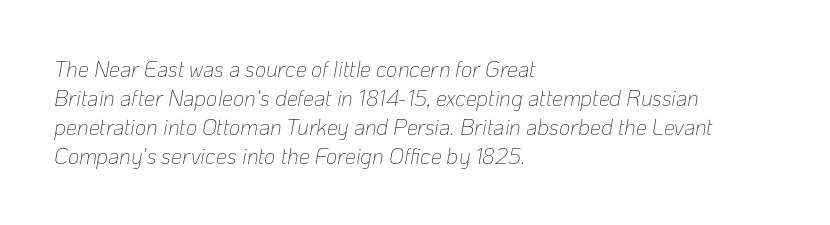
Clear beneath every line of the passage. You can tell it's italic because the verticals aren't actually vertical. Whoever set this chose a conventional vertical rhythm. The typeface has the unassuming heft of standard copy or less. Casual observation: everything's shoved over to the left. Glyph-to-glyph distance matches everyday printed text.
